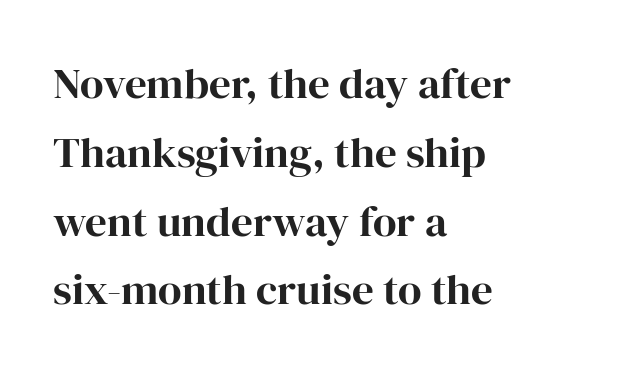
Looks like regular typesetting: each glyph gets only the width it needs. It's the straight-up-and-down kind of type. The paragraph shown leans on its left margin. What's the leading like? Ordinary, nothing unusual. The type is set solid horizontally, with unmodified tracking.
